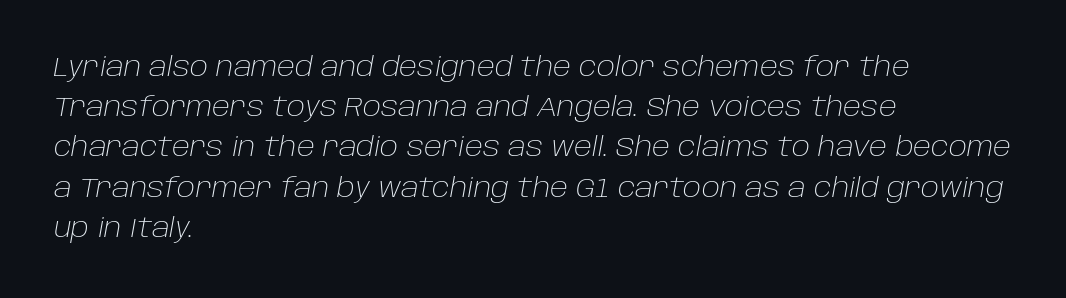
The image shows 27 px text type, italic (leaning right); set left-aligned, normal line spacing (1.49x), normal letter spacing, not underlined.
